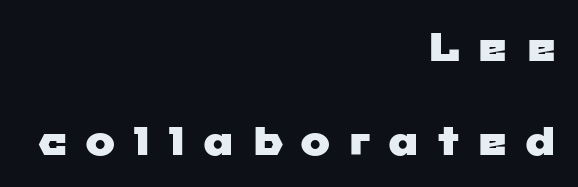
Baseline-to-baseline distance is far greater than the letter height. The face used here is a sans, in the tradition of grotesques and geometrics. These lines are set flush right with a ragged left edge. Do the characters align in a grid? No, the font is proportional.
